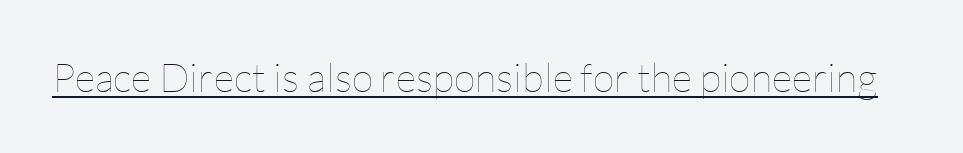
Nothing unusual about the tracking: characters are spaced as the font intends. This sample has the flowing, uneven cadence of proportional lettering. Ascenders rise straight up at ninety degrees. Each line of the rendering has a horizontal stroke beneath the glyphs. Letters have the restrained weight of plain body copy at most.
